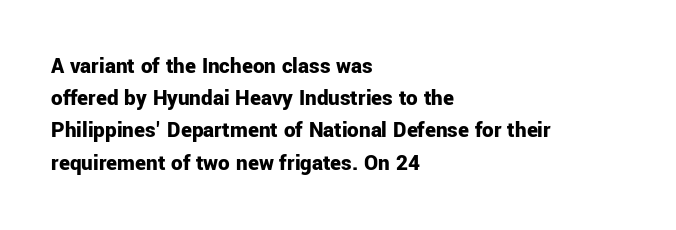
Teacher's note: observe the even left margin — that is flush-left alignment. Tracking here is standard; glyphs follow each other at the usual distance. Horizontal bands of white between lines are of average thickness. Is the type bold? Yes — the strokes are clearly thick and heavy. This is the regular roman posture of the typeface.
